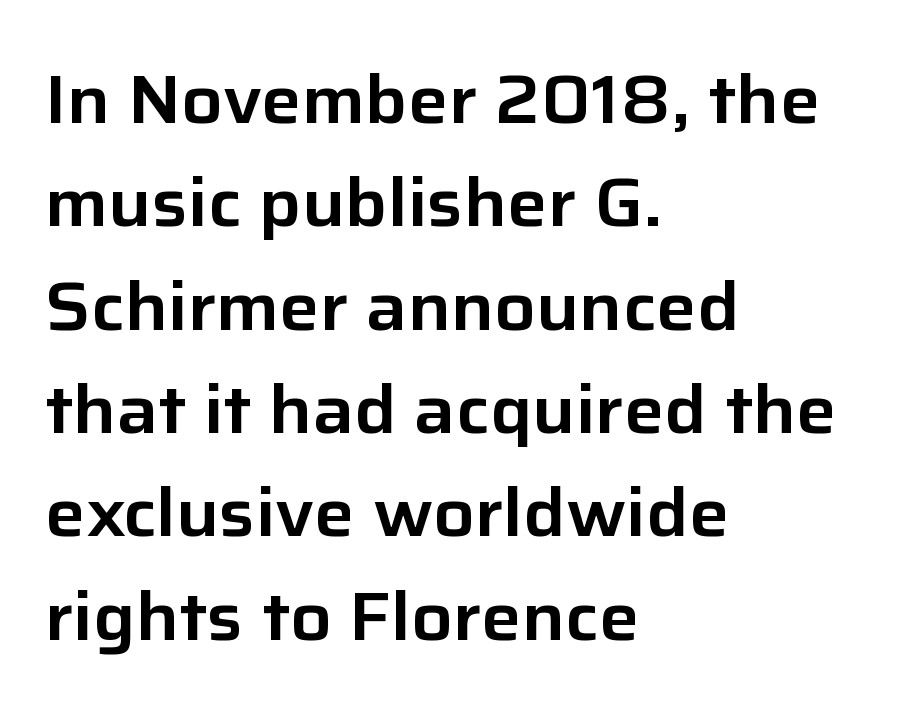
The image shows 68 px sans-serif type, upright; set left-aligned, normal line spacing (1.52x), normal letter spacing, not underlined; low stroke contrast and a medium x-height.
